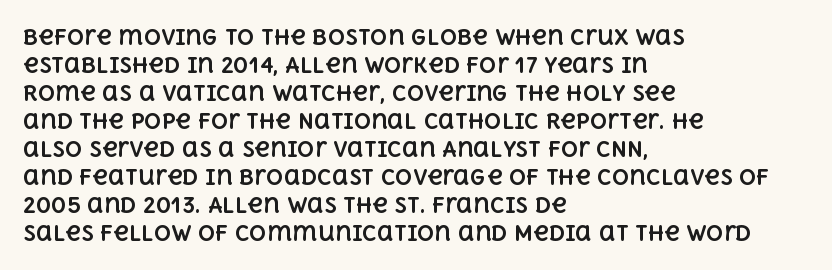
Style check: upright. Reading down the block, your eye returns to a fixed left position each line. This rendering leaves character spacing at its baseline value. Check under the words: just untouched page.
